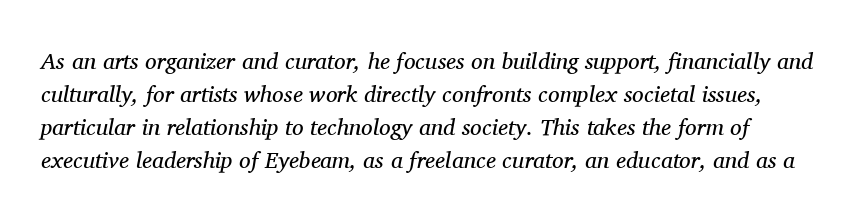
{"italic": "yes", "lean": "right", "slant_degrees": 11, "bold": "no", "underline": "no", "line_spacing": "normal", "line_spacing_ratio": 1.44, "letter_spacing": "normal", "letter_spacing_em": 0.0, "glyph_px": 23}
